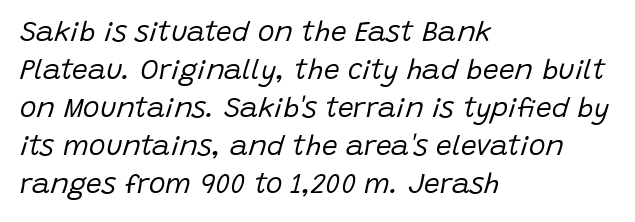
{"italic": "yes", "lean": "right", "slant_degrees": 15, "bold": "no", "weight": "regular", "width": "normal", "stroke_contrast": "low", "x_height": "large", "monospaced": "no", "underline": "no", "align": "left", "line_spacing": "normal", "line_spacing_ratio": 1.36, "letter_spacing": "normal", "letter_spacing_em": 0.0, "glyph_px": 28}
